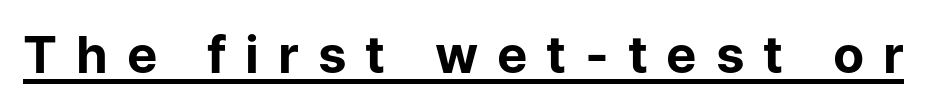
{"serif": "no", "italic": "no", "bold": "yes", "weight": "bold", "width": "normal", "stroke_contrast": "low", "x_height": "medium", "monospaced": "no", "underline": "yes", "letter_spacing": "wide", "letter_spacing_em": 0.37, "glyph_px": 51}
